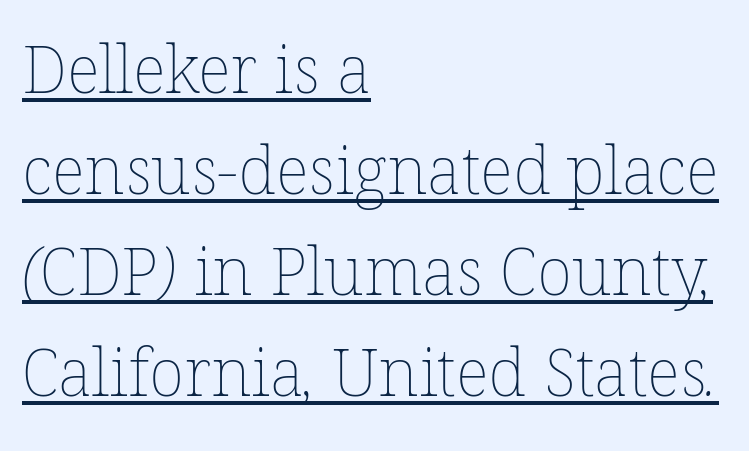
{"bold": "no", "weight": "thin", "width": "normal", "stroke_contrast": "low", "x_height": "medium", "monospaced": "no", "underline": "yes", "align": "left", "line_spacing": "normal", "line_spacing_ratio": 1.53, "letter_spacing": "normal", "letter_spacing_em": 0.0, "glyph_px": 66}
